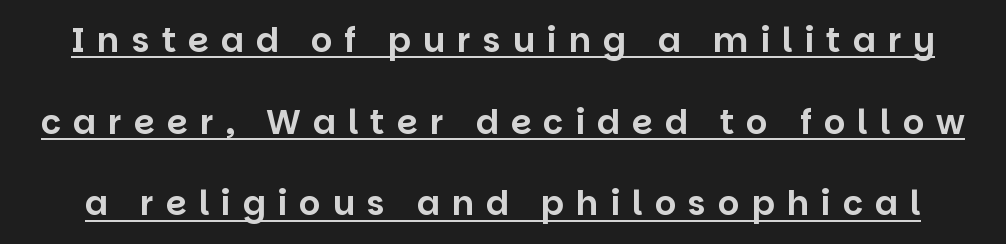
Q: Is the text italic (slanted)? A: No, it is upright.
Q: Is the typeface a serif or a sans-serif typeface? A: Sans-serif.
Q: Is the text underlined? A: Yes.
Q: Is the spacing between letters normal or unusually wide? A: Unusually wide.
Q: Is the spacing between lines tight, normal or loose? A: Loose.
Q: Width (condensed, normal, or wide)? A: Normal.
Q: Stroke contrast? A: Low.
Q: x-height? A: Large.
Q: Monospaced? A: No.
